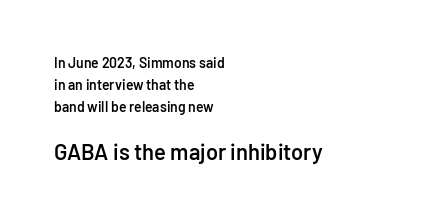
Bare-footed words on every line. This is moderately heavy type, rendered in semibold. Rendered with straight, roman letterforms. Is the letter spacing exaggerated? No — it looks like the ordinary default. Each new line begins a customary step beneath the previous one. Reading top to bottom, the characters get bigger at the block break.
